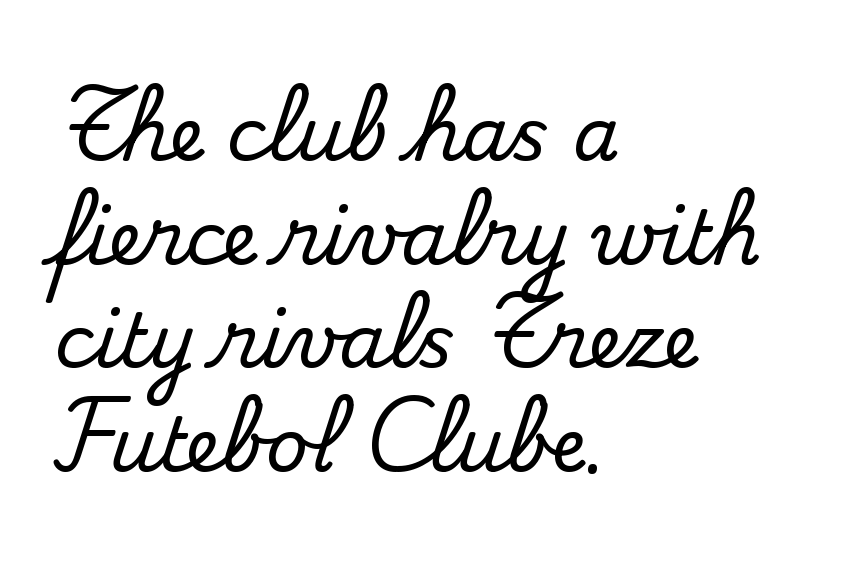
Q: Is the text italic (slanted)? A: Yes.
Q: Is the text underlined? A: No.
Q: How is the paragraph aligned? A: Left-aligned.
Q: Is the spacing between letters normal or unusually wide? A: Normal.
Q: Is the spacing between lines tight, normal or loose? A: Normal.
Q: Width (condensed, normal, or wide)? A: Normal.
Q: Stroke contrast? A: Medium.
Q: x-height? A: Small.
Q: Monospaced? A: No.
